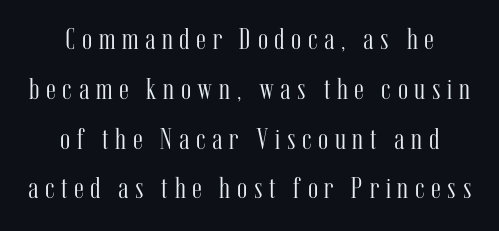
{"serif": "yes", "italic": "no", "bold": "no", "weight": "light", "width": "condensed", "stroke_contrast": "medium", "x_height": "medium", "monospaced": "no", "underline": "no", "align": "center", "line_spacing": "normal", "line_spacing_ratio": 1.66, "letter_spacing": "wide", "letter_spacing_em": 0.22, "glyph_px": 30}
